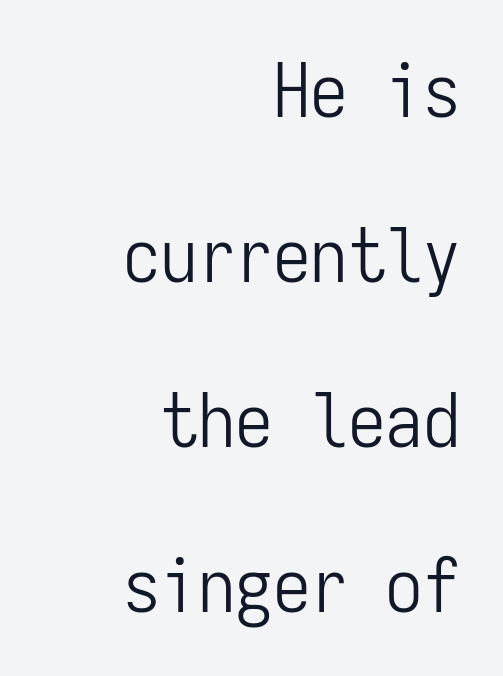
All the whitespace from short lines collects on the left. The gap between lines stays unmarked. Whoever set this chose breathing room over compactness in the vertical rhythm. The typeface chosen for these lines omits serifs. Characters remain perfectly vertical along every line. In terms of letterspacing, this is plain default setting.
